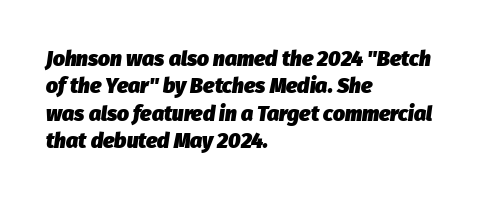
The image shows 21 px bold type, italic (leaning right); set left-aligned, normal line spacing (1.3x), normal letter spacing, not underlined.
